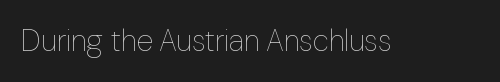
{"italic": "no", "bold": "no", "weight": "thin", "width": "normal", "stroke_contrast": "low", "x_height": "medium", "monospaced": "no", "underline": "no", "letter_spacing": "normal", "letter_spacing_em": 0.0, "glyph_px": 30}
